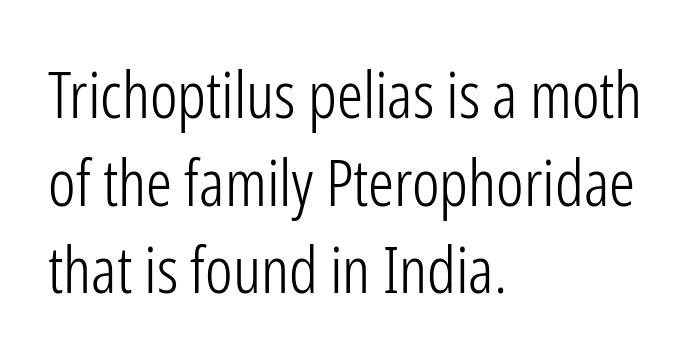
This sample uses an upright cut, with every glyph sitting square on the baseline. The paragraph shown leans on its left margin. The rows are spaced the way most documents space them. Bare-footed words on every line. To sum up the face: it is a sans, with no serifs. In terms of letterspacing, this is plain default setting.
